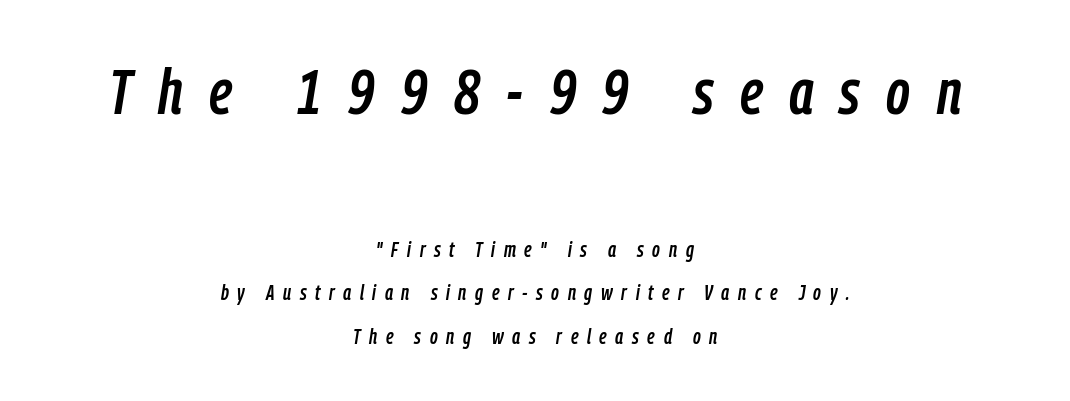
The type is letterspaced generously, with wide tracking. Summary of vertical rhythm: relaxed, with wide interline spacing. The face used here is proportionally spaced, like ordinary book or web type. The letters are slanted; this is an italic face.
